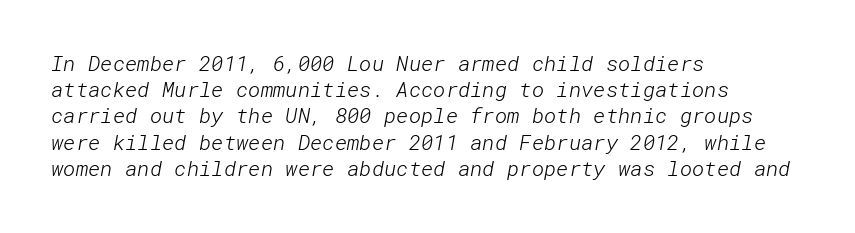
Weight: regular or lighter. One-word summary of the alignment: left. In terms of leading, this rendering sits right in the middle. The horizontal fit of the characters is conventional and even.
